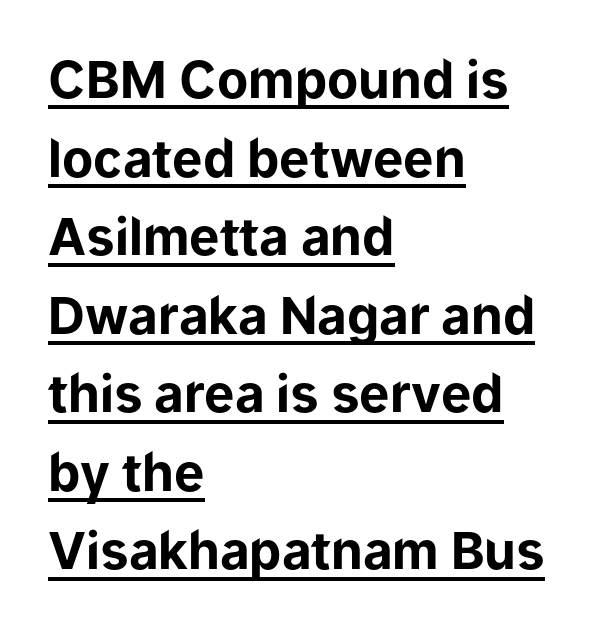
Q: Is the text bold? A: Yes.
Q: Is the text italic (slanted)? A: No, it is upright.
Q: Is the typeface a serif or a sans-serif typeface? A: Sans-serif.
Q: Is the text underlined? A: Yes.
Q: How is the paragraph aligned? A: Left-aligned.
Q: Is the spacing between letters normal or unusually wide? A: Normal.
Q: Is the spacing between lines tight, normal or loose? A: Normal.
Q: Width (condensed, normal, or wide)? A: Normal.
Q: Stroke contrast? A: Low.
Q: x-height? A: Medium.
Q: Monospaced? A: No.
